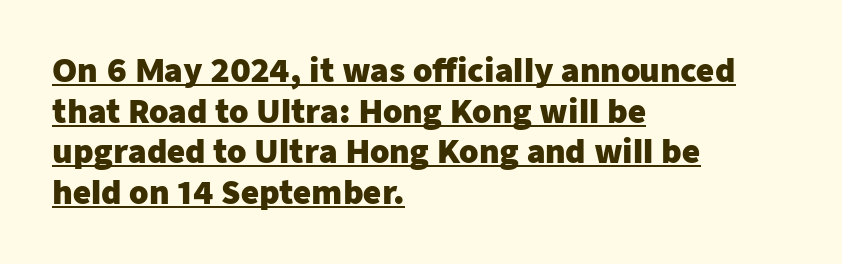
{"serif": "no", "italic": "no", "bold": "yes", "weight": "heavy", "width": "normal", "stroke_contrast": "low", "x_height": "medium", "monospaced": "no", "underline": "yes", "align": "left", "line_spacing": "normal", "line_spacing_ratio": 1.31, "letter_spacing": "normal", "letter_spacing_em": 0.0, "glyph_px": 31}
